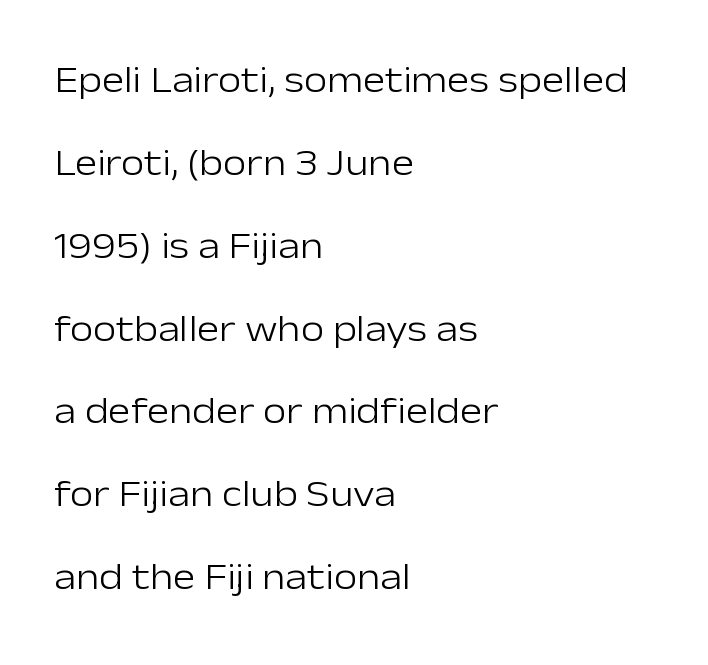
Q: Is the text bold? A: No.
Q: Is the text italic (slanted)? A: No, it is upright.
Q: Is the typeface a serif or a sans-serif typeface? A: Sans-serif.
Q: Is the text underlined? A: No.
Q: How is the paragraph aligned? A: Left-aligned.
Q: Is the spacing between letters normal or unusually wide? A: Normal.
Q: Is the spacing between lines tight, normal or loose? A: Loose.
Q: Width (condensed, normal, or wide)? A: Normal.
Q: Stroke contrast? A: Low.
Q: x-height? A: Medium.
Q: Monospaced? A: No.
